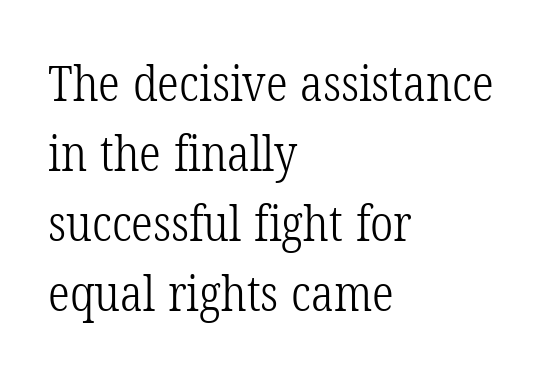
The image shows 49 px light, condensed serif type; set left-aligned, normal line spacing (1.43x), normal letter spacing, not underlined; low stroke contrast and a medium x-height.
